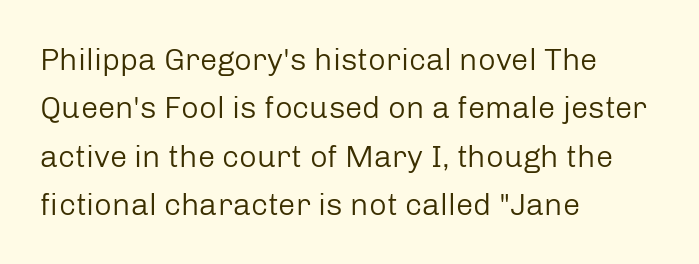
{"serif": "no", "italic": "no", "bold": "no", "weight": "regular", "width": "normal", "stroke_contrast": "low", "x_height": "medium", "monospaced": "no", "underline": "no", "align": "left", "line_spacing": "normal", "line_spacing_ratio": 1.56, "letter_spacing": "normal", "letter_spacing_em": 0.0, "glyph_px": 31}
